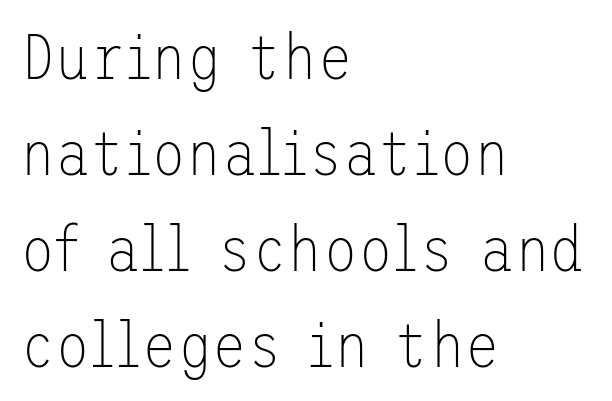
{"serif": "no", "italic": "no", "bold": "no", "weight": "thin", "width": "normal", "stroke_contrast": "low", "x_height": "medium", "underline": "no", "align": "left", "line_spacing": "normal", "line_spacing_ratio": 1.5, "letter_spacing": "normal", "letter_spacing_em": 0.0, "glyph_px": 64}
